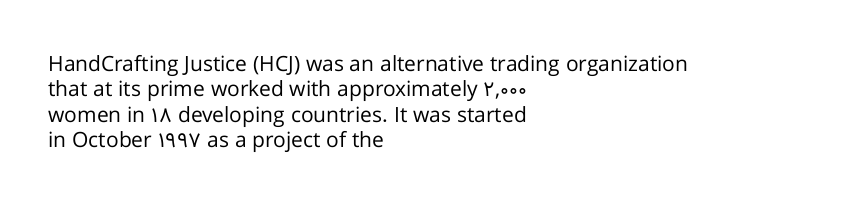
A bare baseline throughout the passage. Line beginnings align vertically; line endings do not. This sample uses plain, unmodified letter spacing. Posture: straight, roman, zero tilt. Is this a heavy cut? Hardly; it is regular or lighter.
